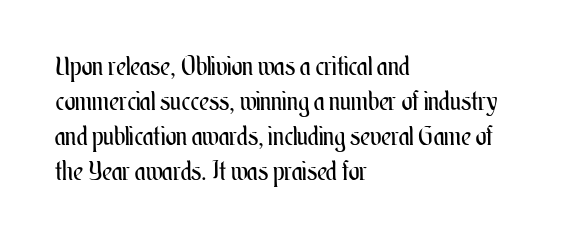
Q: Is the text bold? A: No.
Q: Is the text italic (slanted)? A: No, it is upright.
Q: Is the text underlined? A: No.
Q: How is the paragraph aligned? A: Left-aligned.
Q: Is the spacing between letters normal or unusually wide? A: Normal.
Q: Is the spacing between lines tight, normal or loose? A: Normal.
